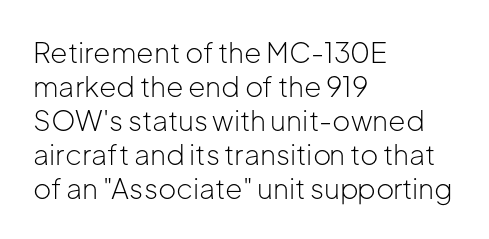
The image shows 28 px light sans-serif type, upright; set left-aligned, line spacing 1.21x, normal letter spacing, not underlined; low stroke contrast and a medium x-height.
